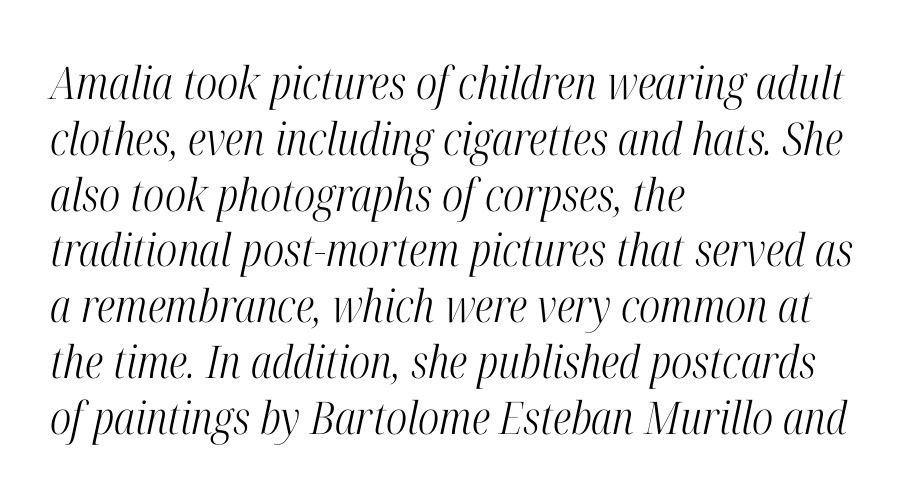
The image shows 45 px light, condensed serif type, italic (leaning right); set left-aligned, line spacing 1.24x, normal letter spacing, not underlined; high stroke contrast and a medium x-height.
